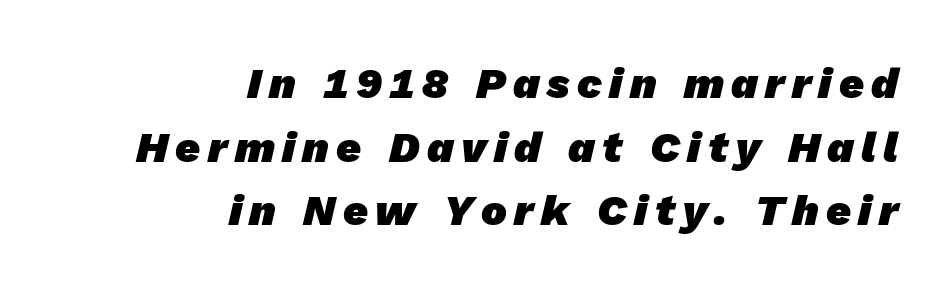
{"serif": "no", "bold": "yes", "weight": "heavy", "width": "normal", "stroke_contrast": "low", "x_height": "medium", "monospaced": "no", "underline": "no", "align": "right", "line_spacing": "normal", "line_spacing_ratio": 1.48, "glyph_px": 43}
